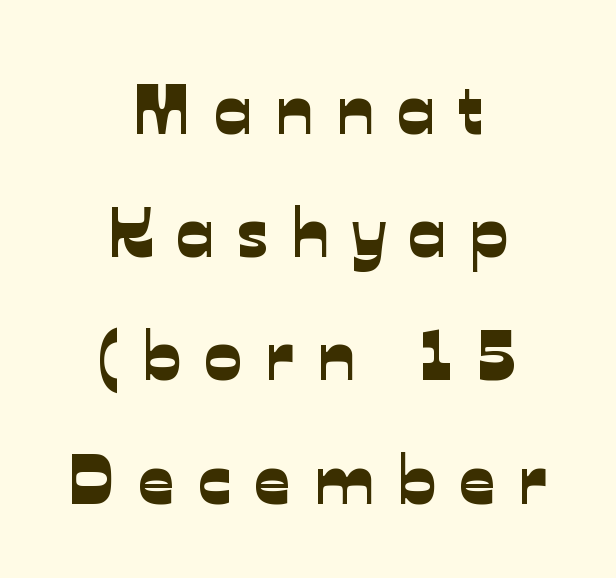
The gaps between neighbouring characters are conspicuously large. Do the characters align in a grid? No, the font is proportional. Plain, unruled lines of type. A sans-serif font was chosen for this passage.
